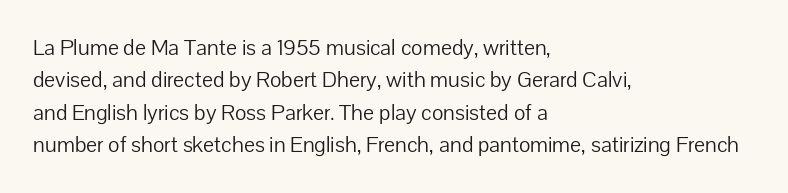
{"italic": "no", "bold": "no", "underline": "no", "align": "left", "line_spacing": "normal", "line_spacing_ratio": 1.47, "letter_spacing": "normal", "letter_spacing_em": 0.0, "glyph_px": 22}
